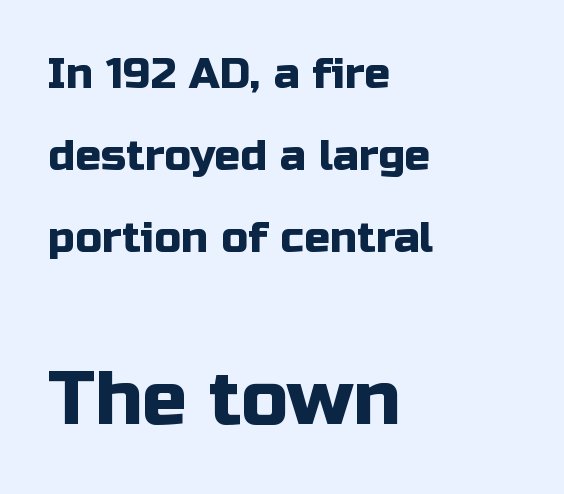
{"serif": "no", "italic": "no", "width": "normal", "stroke_contrast": "low", "x_height": "medium", "monospaced": "no", "underline": "no", "align": "left", "line_spacing": "loose", "line_spacing_ratio": 1.91, "letter_spacing": "normal", "letter_spacing_em": 0.0, "larger_block": "second", "size_ratio": 1.74, "glyph_px": 75}
